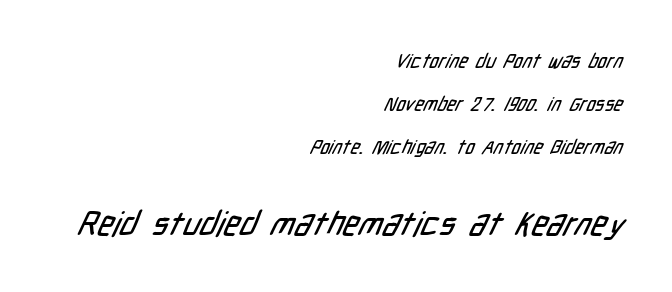
{"serif": "no", "width": "condensed", "stroke_contrast": "low", "x_height": "medium", "monospaced": "no", "underline": "no", "align": "right", "line_spacing": "loose", "line_spacing_ratio": 2.27, "letter_spacing": "normal", "letter_spacing_em": 0.0, "larger_block": "second", "size_ratio": 1.74, "glyph_px": 33}
